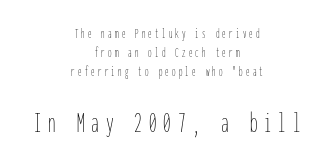
Heaviness? Minimal to ordinary, like unemphasized prose. Underline: absent. Neither beginnings nor endings align; midpoints do. The rendering uses typewriter-style spacing with identical character cells.
